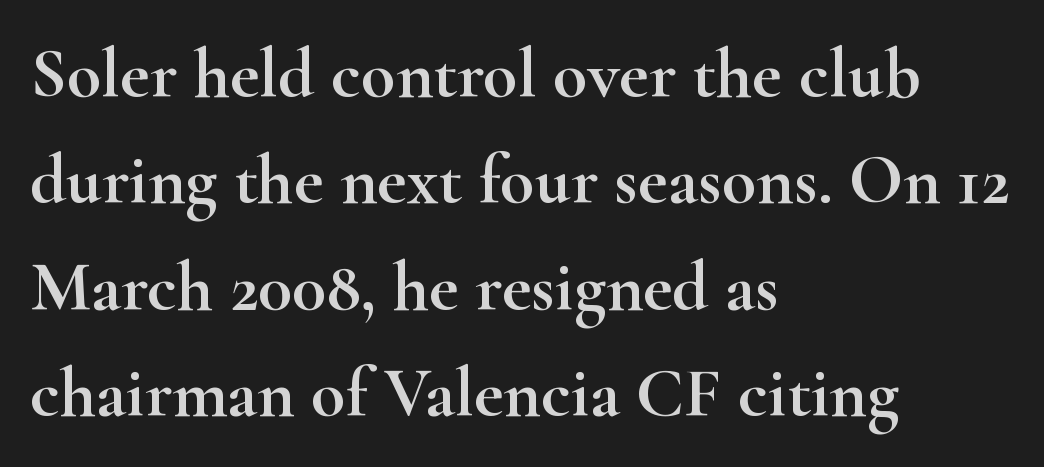
This sample is left-justified, so line endings fall wherever the words run out. The type sits square on the baseline with zero lean. The vertical gap from one line to the next is medium. Any mark beneath the type? The region is blank.
